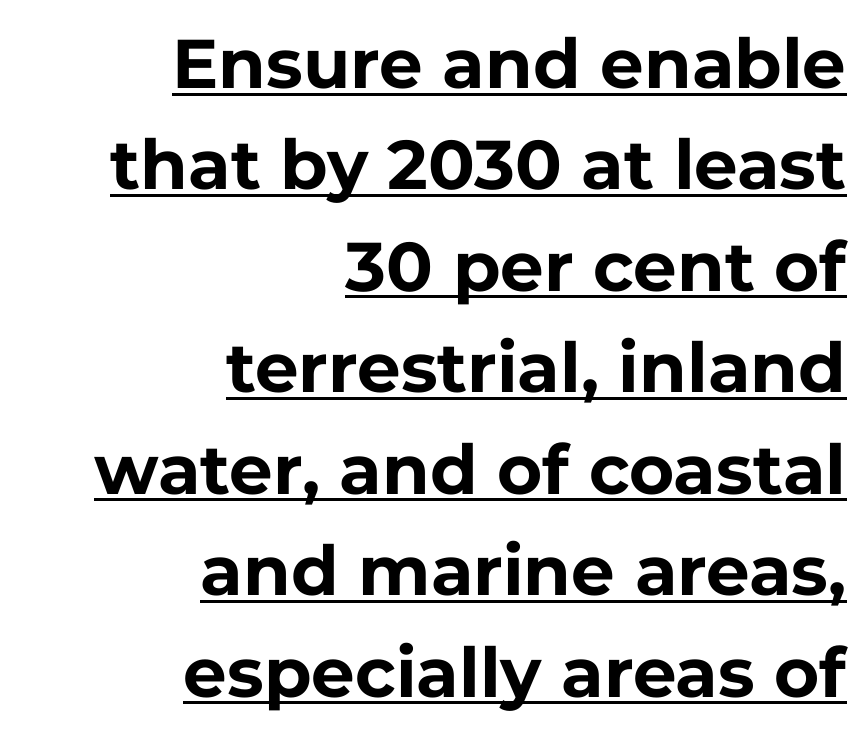
{"serif": "no", "italic": "no", "bold": "yes", "weight": "bold", "width": "normal", "stroke_contrast": "low", "x_height": "medium", "monospaced": "no", "underline": "yes", "align": "right", "line_spacing": "normal", "line_spacing_ratio": 1.47, "letter_spacing": "normal", "letter_spacing_em": 0.0, "glyph_px": 69}
